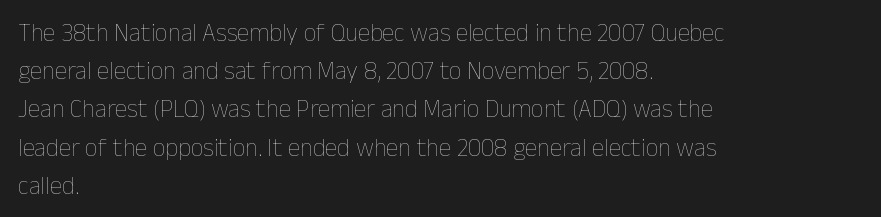
Q: Is the text bold? A: No.
Q: Is the text italic (slanted)? A: No, it is upright.
Q: Is the text underlined? A: No.
Q: How is the paragraph aligned? A: Left-aligned.
Q: Is the spacing between letters normal or unusually wide? A: Normal.
Q: Is the spacing between lines tight, normal or loose? A: Normal.
